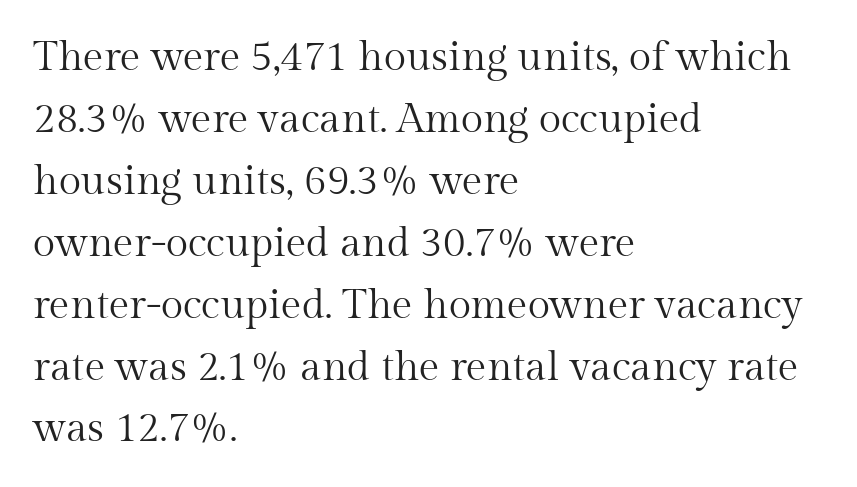
The rag falls on the right side of this text block. The words here are not underlined. This is the regular roman posture of the typeface. Here the glyphs are tracked normally, forming tight word shapes. Unlike a clean sans, this face finishes its strokes with serifs. Counters stay open thanks to moderate or lighter strokes.
